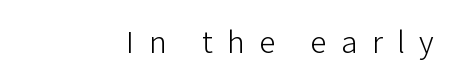
Q: Is the text bold? A: No.
Q: Is the text italic (slanted)? A: No, it is upright.
Q: Is the typeface a serif or a sans-serif typeface? A: Sans-serif.
Q: Is the text underlined? A: No.
Q: How is the paragraph aligned? A: Right-aligned.
Q: Is the spacing between letters normal or unusually wide? A: Unusually wide.
Q: Width (condensed, normal, or wide)? A: Normal.
Q: Stroke contrast? A: Low.
Q: x-height? A: Medium.
Q: Monospaced? A: No.
